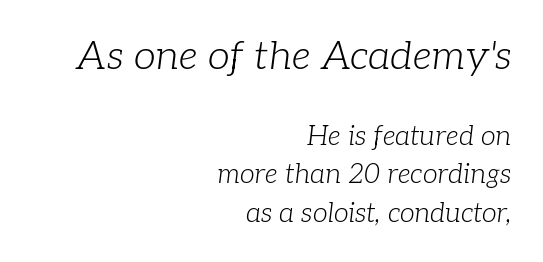
Q: Is the text bold? A: No.
Q: Is the text italic (slanted)? A: Yes, it leans right by about 7 degrees.
Q: Is the typeface a serif or a sans-serif typeface? A: Serif.
Q: Is the text underlined? A: No.
Q: How is the paragraph aligned? A: Right-aligned.
Q: Is the spacing between letters normal or unusually wide? A: Normal.
Q: Is the spacing between lines tight, normal or loose? A: Normal.
Q: Which block of text is set in a larger size, the first (top) or the second (bottom)? A: The first (top) one.
Q: Width (condensed, normal, or wide)? A: Normal.
Q: Stroke contrast? A: Low.
Q: x-height? A: Medium.
Q: Monospaced? A: No.
